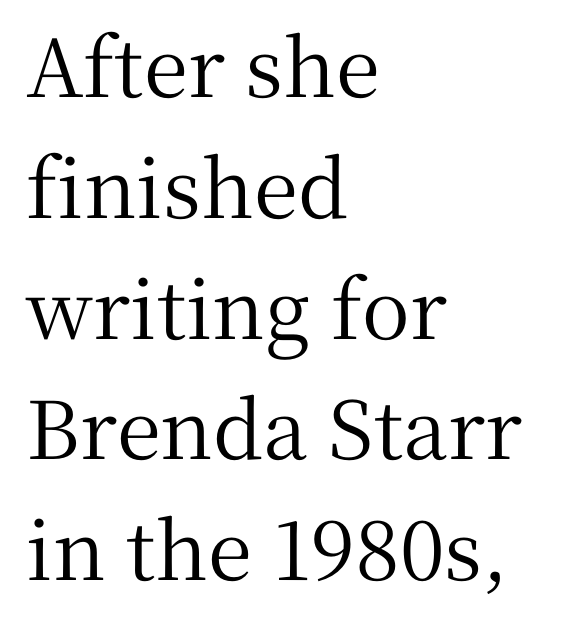
Q: Is the text italic (slanted)? A: No, it is upright.
Q: Is the typeface a serif or a sans-serif typeface? A: Serif.
Q: Is the text underlined? A: No.
Q: How is the paragraph aligned? A: Left-aligned.
Q: Is the spacing between letters normal or unusually wide? A: Normal.
Q: Is the spacing between lines tight, normal or loose? A: Normal.
Q: Width (condensed, normal, or wide)? A: Normal.
Q: Stroke contrast? A: Medium.
Q: x-height? A: Medium.
Q: Monospaced? A: No.
